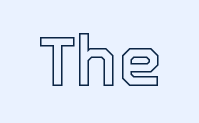
A clean baseline with only descenders dipping below it. Characters follow at the spacing the type designer built in. These lines are rendered in a variable-pitch font. The letters stand upright; this is a roman face.
